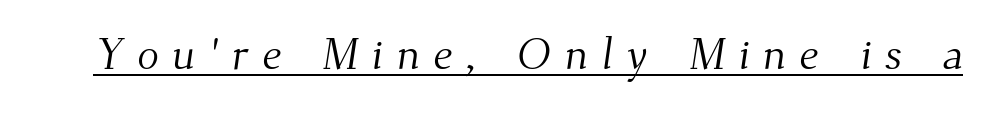
{"serif": "yes", "bold": "no", "weight": "light", "width": "normal", "stroke_contrast": "medium", "x_height": "small", "monospaced": "no", "underline": "yes", "letter_spacing": "wide", "letter_spacing_em": 0.3, "glyph_px": 45}
